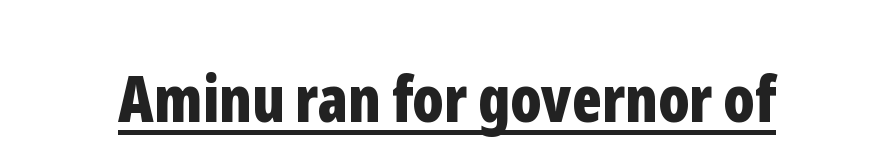
Compared with undecorated copy, this sample adds a rule below the words. Default kerning and tracking; the words read as compact shapes. Classification — sans serif. You could not count columns in this text — the font is proportionally spaced. The strokes are fattened all the way to bold. Upright lettering throughout.
